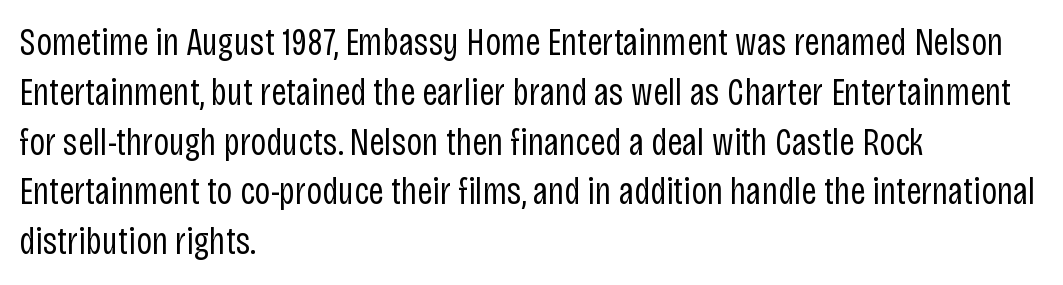
Q: Is the text bold? A: No.
Q: Is the text italic (slanted)? A: No, it is upright.
Q: Is the typeface a serif or a sans-serif typeface? A: Sans-serif.
Q: Is the text underlined? A: No.
Q: How is the paragraph aligned? A: Left-aligned.
Q: Is the spacing between letters normal or unusually wide? A: Normal.
Q: Is the spacing between lines tight, normal or loose? A: Normal.
Q: Width (condensed, normal, or wide)? A: Condensed.
Q: Stroke contrast? A: Low.
Q: x-height? A: Large.
Q: Monospaced? A: No.
